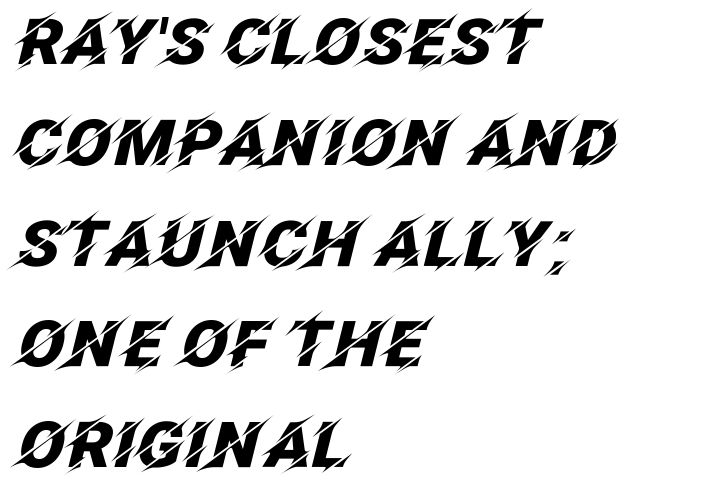
Horizontally, the lines are justified to the leading edge only. The rendering uses natural spacing where letterforms have individual widths. Weight check: bold — yes, fully. Honestly, the row spacing looks completely unremarkable. This rendering features lettering with no underline.
